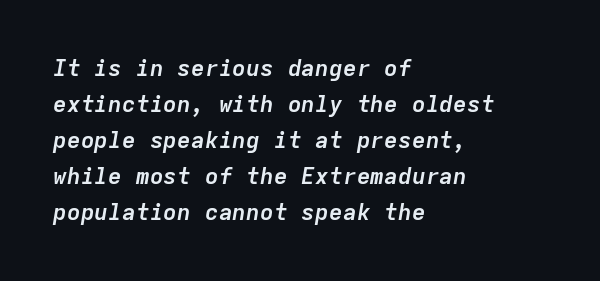
Q: Is the text bold? A: Yes.
Q: Is the text italic (slanted)? A: Yes, it leans right by about 9 degrees.
Q: Is the text underlined? A: No.
Q: How is the paragraph aligned? A: Left-aligned.
Q: Is the spacing between letters normal or unusually wide? A: Normal.
Q: Is the spacing between lines tight, normal or loose? A: Normal.
